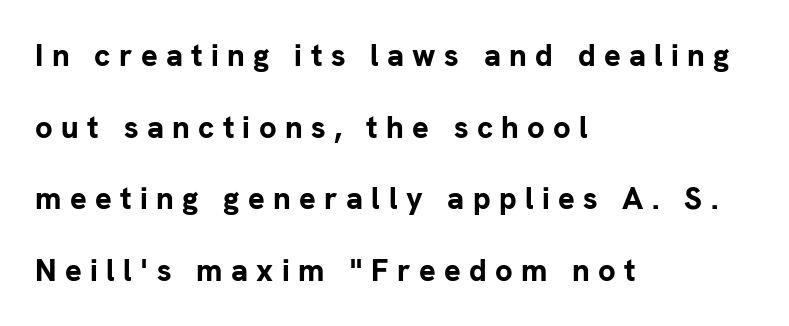
{"serif": "no", "italic": "no", "bold": "yes", "weight": "bold", "width": "normal", "stroke_contrast": "low", "x_height": "medium", "monospaced": "no", "underline": "no", "align": "left", "line_spacing": "loose", "line_spacing_ratio": 2.31, "letter_spacing": "wide", "letter_spacing_em": 0.27, "glyph_px": 31}
